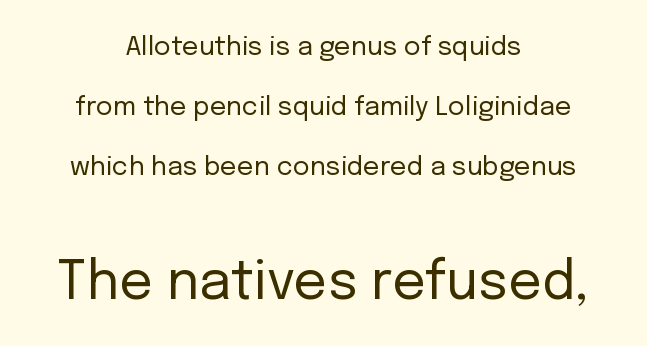
Quick note: interline space is abundant. The strokes are not fattened; the text isn't bold. Does the copy run flush right? No — it is centered line by line. Character widths vary here, with narrow letters taking less room than wide ones.
